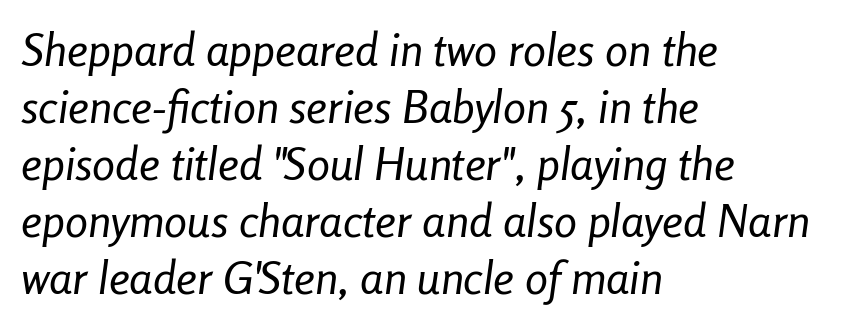
The image shows 46 px regular-weight, condensed type, italic (leaning right); set left-aligned, line spacing 1.24x, normal letter spacing, not underlined; low stroke contrast and a medium x-height.
